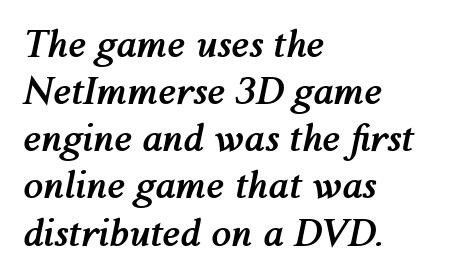
The image shows 36 px semibold type, italic (leaning right); set left-aligned, normal line spacing (1.31x), normal letter spacing, not underlined; medium stroke contrast and a medium x-height.
